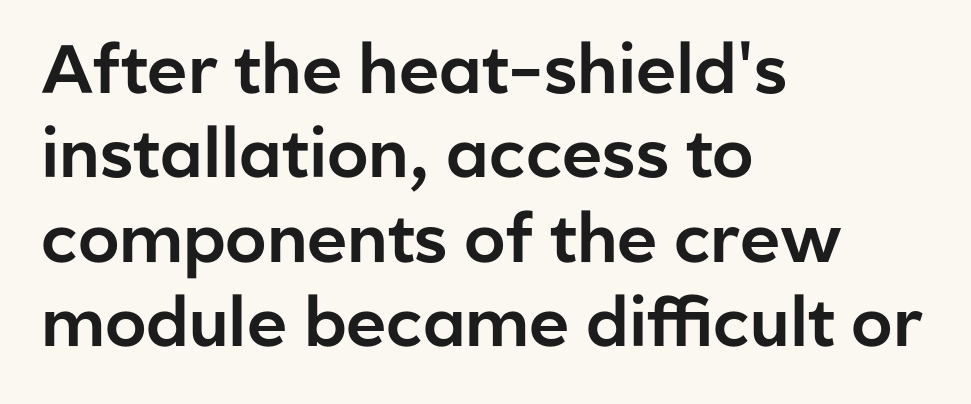
Varying glyph widths throughout — classic text-font behaviour. The space beneath each line is pristine and unruled. Upright lettering throughout. Look at the bottom of the vertical strokes: they stop flat, with no serifs. Words appear dense and cohesive because spacing is normal.
